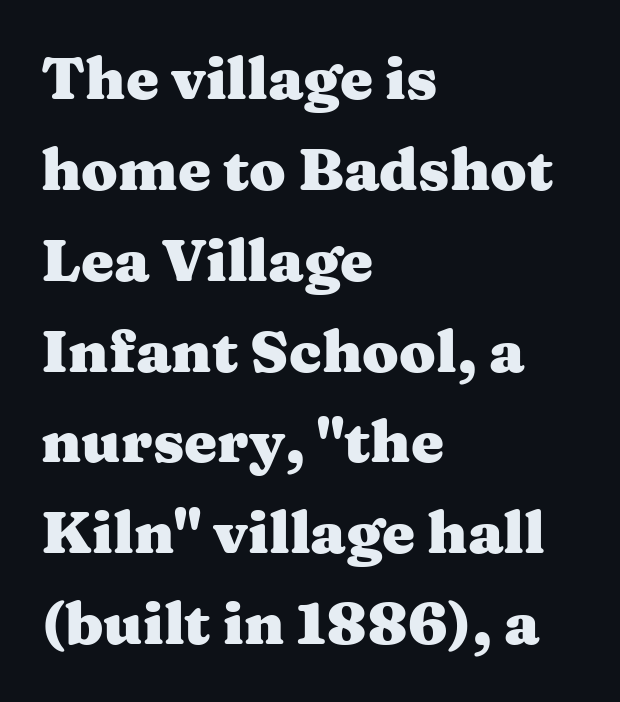
Q: Is the text bold? A: Yes.
Q: Is the text italic (slanted)? A: No, it is upright.
Q: Is the typeface a serif or a sans-serif typeface? A: Serif.
Q: Is the text underlined? A: No.
Q: How is the paragraph aligned? A: Left-aligned.
Q: Is the spacing between letters normal or unusually wide? A: Normal.
Q: Is the spacing between lines tight, normal or loose? A: Normal.
Q: Width (condensed, normal, or wide)? A: Wide.
Q: Stroke contrast? A: Medium.
Q: x-height? A: Medium.
Q: Monospaced? A: No.
